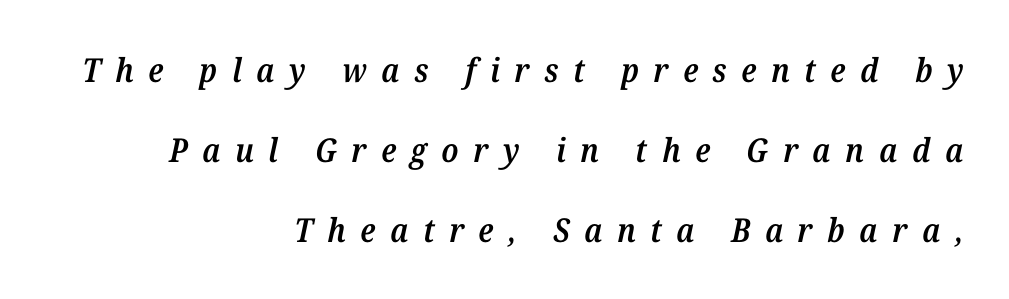
{"serif": "yes", "italic": "yes", "lean": "right", "slant_degrees": 12, "bold": "semi", "weight": "semibold", "width": "normal", "stroke_contrast": "medium", "x_height": "medium", "monospaced": "no", "underline": "no", "align": "right", "line_spacing": "loose", "line_spacing_ratio": 2.43, "letter_spacing": "wide", "letter_spacing_em": 0.44, "glyph_px": 33}
